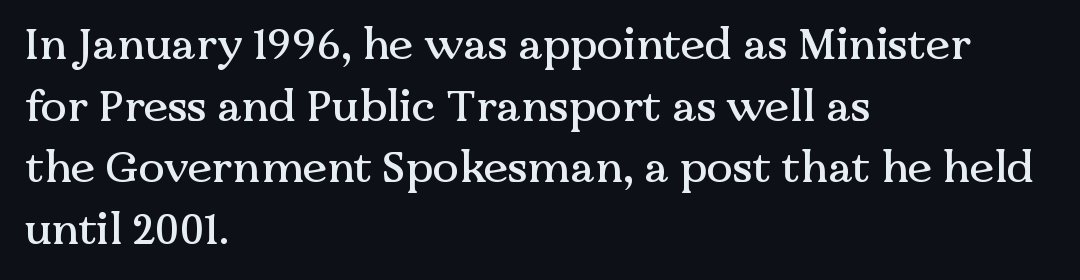
Q: Is the text italic (slanted)? A: No, it is upright.
Q: Is the typeface a serif or a sans-serif typeface? A: Serif.
Q: Is the text underlined? A: No.
Q: How is the paragraph aligned? A: Left-aligned.
Q: Is the spacing between letters normal or unusually wide? A: Normal.
Q: Is the spacing between lines tight, normal or loose? A: Normal.
Q: Width (condensed, normal, or wide)? A: Normal.
Q: Stroke contrast? A: Medium.
Q: x-height? A: Medium.
Q: Monospaced? A: No.
